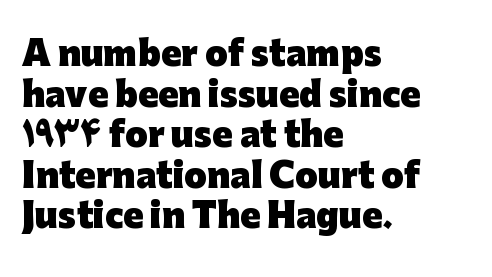
Q: Is the text bold? A: Yes.
Q: Is the text italic (slanted)? A: No, it is upright.
Q: Is the typeface a serif or a sans-serif typeface? A: Sans-serif.
Q: Is the text underlined? A: No.
Q: How is the paragraph aligned? A: Left-aligned.
Q: Is the spacing between letters normal or unusually wide? A: Normal.
Q: Width (condensed, normal, or wide)? A: Normal.
Q: Stroke contrast? A: Low.
Q: x-height? A: Medium.
Q: Monospaced? A: No.
